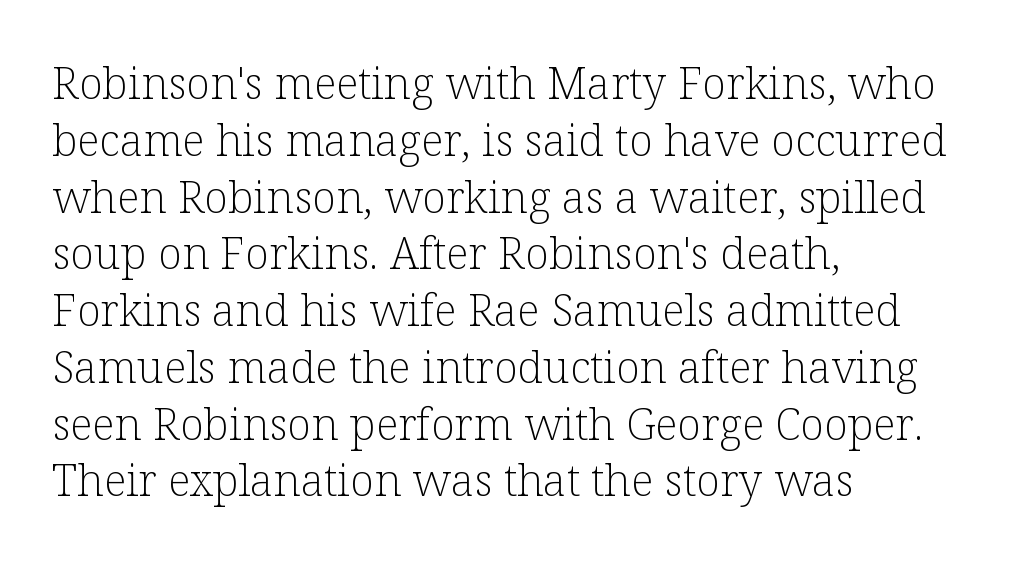
The image shows 44 px light serif type, upright; set left-aligned, normal line spacing (1.29x), normal letter spacing, not underlined; low stroke contrast and a medium x-height.
